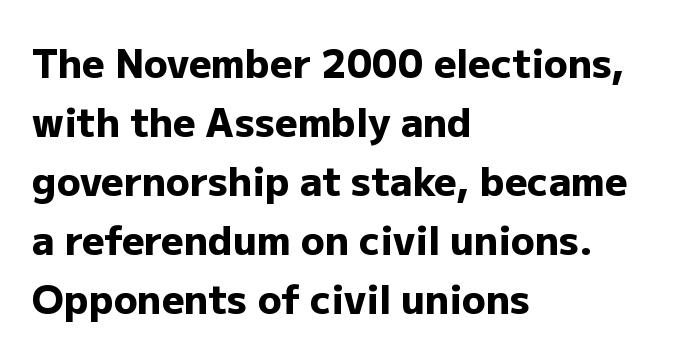
How would I describe the line gaps? Plain and ordinary. Here the designer chose a conventional face with non-uniform glyph widths. Alignment: flush left. Strokes here are thick enough to call this a true bold.
